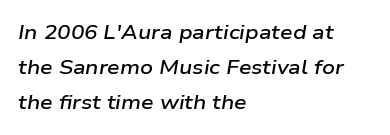
The image shows 20 px text type, italic (leaning right); set left-aligned, line spacing 1.75x, normal letter spacing, not underlined.
